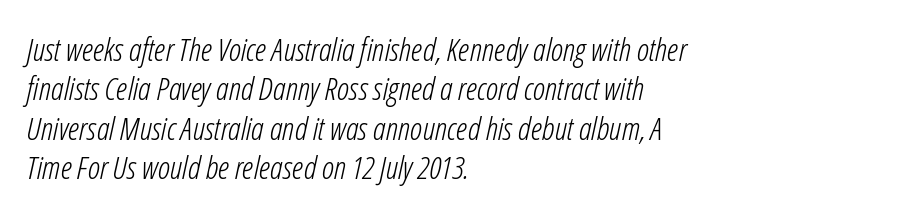
{"italic": "yes", "lean": "right", "slant_degrees": 12, "bold": "no", "weight": "light", "width": "condensed", "stroke_contrast": "low", "x_height": "medium", "monospaced": "no", "underline": "no", "align": "left", "line_spacing_ratio": 1.23, "letter_spacing": "normal", "letter_spacing_em": 0.0, "glyph_px": 32}
